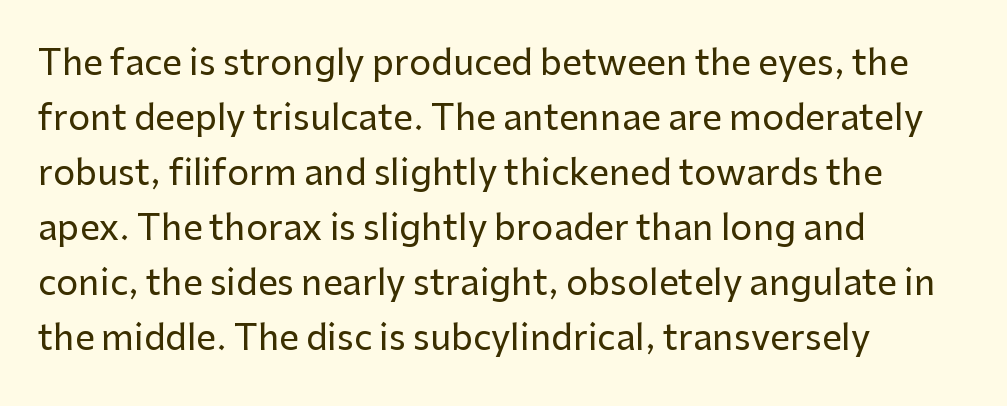
The image shows 35 px sans-serif type, upright; set left-aligned, normal line spacing (1.57x), normal letter spacing, not underlined; low stroke contrast and a medium x-height.
